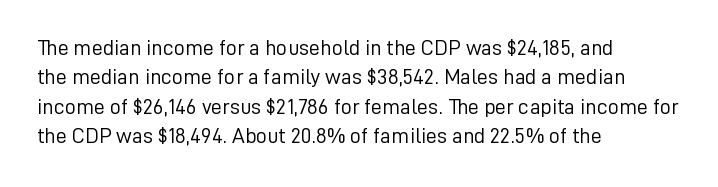
The image shows 22 px text type, upright; set left-aligned, normal line spacing (1.34x), normal letter spacing, not underlined.
